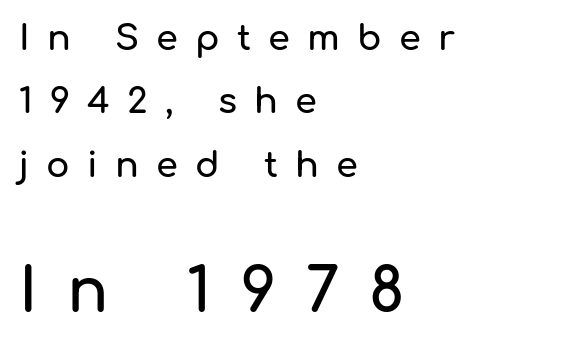
Q: Is the text italic (slanted)? A: No, it is upright.
Q: Is the typeface a serif or a sans-serif typeface? A: Sans-serif.
Q: Is the text underlined? A: No.
Q: How is the paragraph aligned? A: Left-aligned.
Q: Is the spacing between letters normal or unusually wide? A: Unusually wide.
Q: Which block of text is set in a larger size, the first (top) or the second (bottom)? A: The second (bottom) one.
Q: Width (condensed, normal, or wide)? A: Normal.
Q: Stroke contrast? A: Low.
Q: x-height? A: Medium.
Q: Monospaced? A: No.
